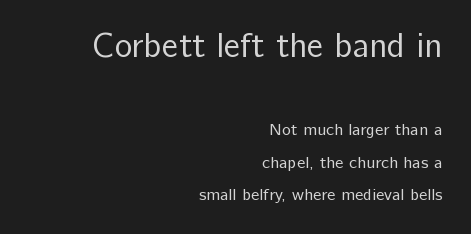
{"serif": "no", "italic": "no", "bold": "no", "weight": "regular", "width": "normal", "stroke_contrast": "low", "x_height": "medium", "monospaced": "no", "underline": "no", "align": "right", "line_spacing": "loose", "line_spacing_ratio": 1.91, "letter_spacing": "normal", "letter_spacing_em": 0.0, "larger_block": "first", "size_ratio": 2.0, "glyph_px": 34}
